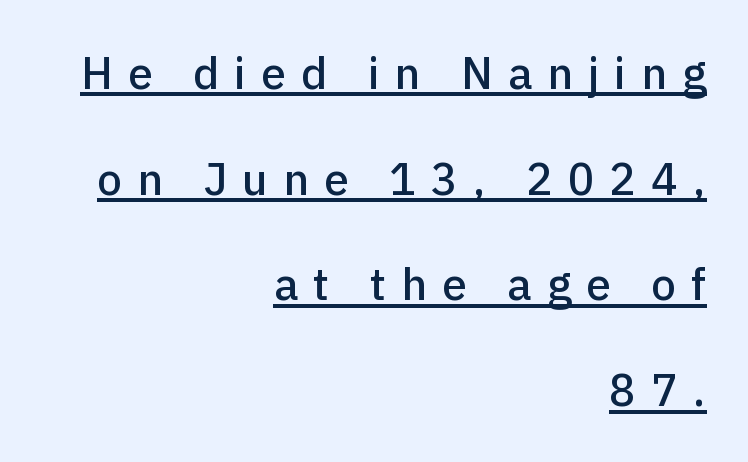
Q: Is the text italic (slanted)? A: No, it is upright.
Q: Is the typeface a serif or a sans-serif typeface? A: Sans-serif.
Q: Is the text underlined? A: Yes.
Q: How is the paragraph aligned? A: Right-aligned.
Q: Is the spacing between letters normal or unusually wide? A: Unusually wide.
Q: Is the spacing between lines tight, normal or loose? A: Loose.
Q: Width (condensed, normal, or wide)? A: Normal.
Q: Stroke contrast? A: Low.
Q: x-height? A: Medium.
Q: Monospaced? A: No.
